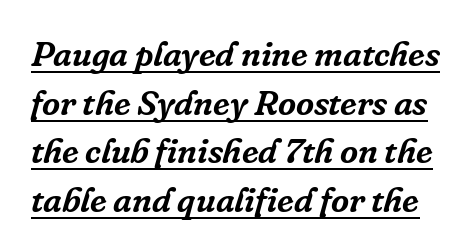
If you measured baseline to baseline, you'd find a middling distance. An italicized treatment has been applied to the whole sample. A continuous stroke trails under the words, as in a hyperlink. A serif font was chosen for this passage.
